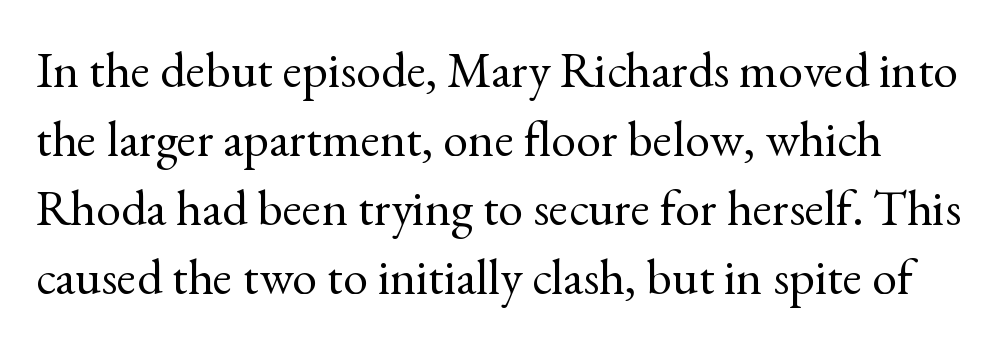
The image shows 50 px regular-weight serif type, upright; set normal line spacing (1.38x), normal letter spacing, not underlined; a small x-height.
